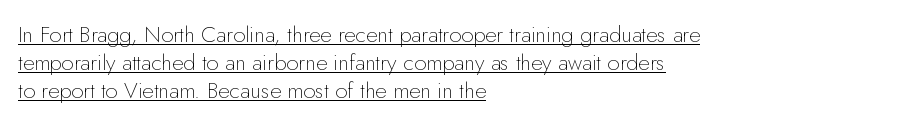
The image shows 22 px text type, upright; set left-aligned, normal line spacing (1.28x), normal letter spacing, underlined.
